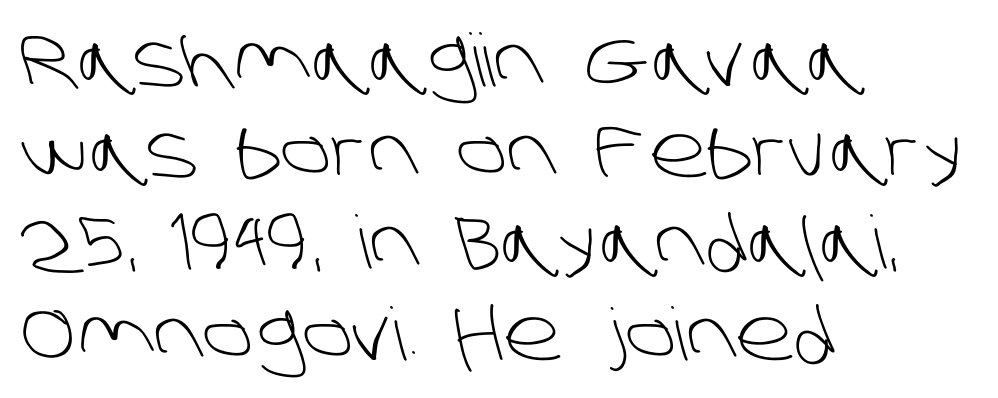
Q: Is the text bold? A: No.
Q: Is the typeface a serif or a sans-serif typeface? A: Sans-serif.
Q: Is the text underlined? A: No.
Q: How is the paragraph aligned? A: Left-aligned.
Q: Is the spacing between letters normal or unusually wide? A: Normal.
Q: Is the spacing between lines tight, normal or loose? A: Normal.
Q: Width (condensed, normal, or wide)? A: Normal.
Q: Stroke contrast? A: Low.
Q: x-height? A: Large.
Q: Monospaced? A: No.
